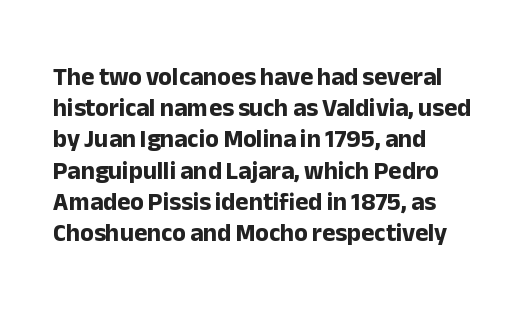
The image shows 25 px bold type, upright; set left-aligned, normal line spacing (1.25x), normal letter spacing, not underlined.
